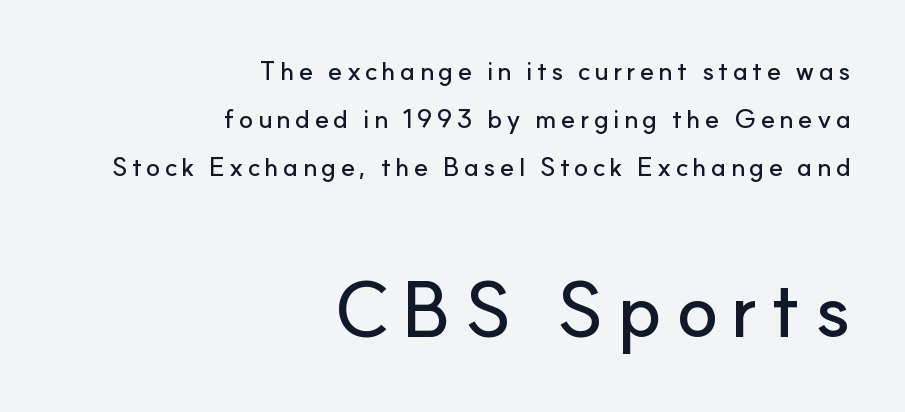
The image shows 77 px sans-serif type, upright; set right-aligned, line spacing 1.85x, not underlined; the second (bottom) block is 2.96x larger; low stroke contrast and a small x-height.
